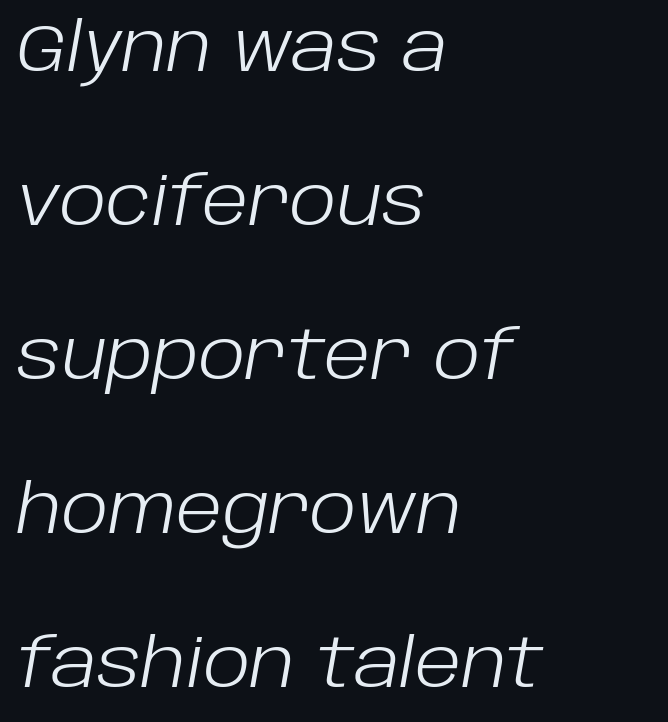
The image shows 67 px light type, italic (leaning right); set left-aligned, loose line spacing (2.3x), normal letter spacing, not underlined; low stroke contrast and a large x-height.
